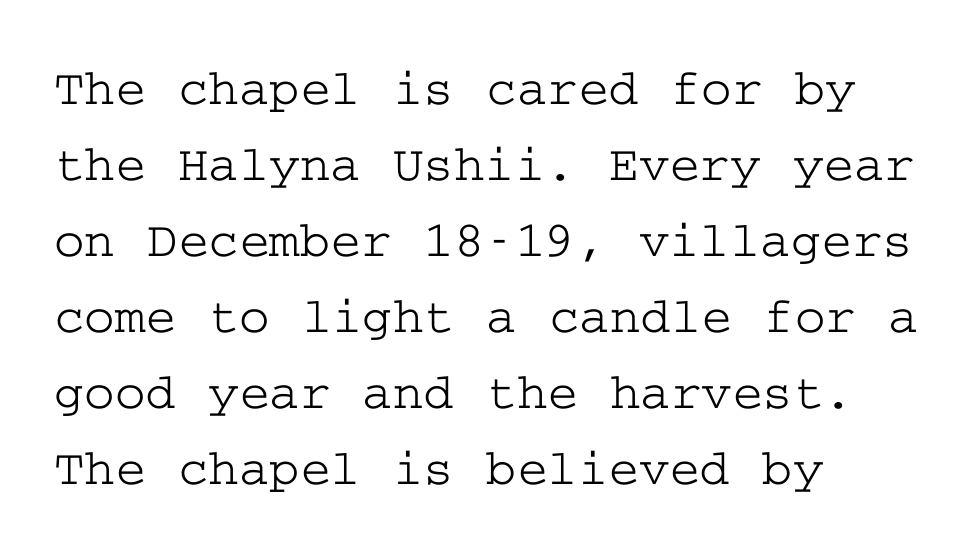
Q: Is the text italic (slanted)? A: No, it is upright.
Q: Is the typeface a serif or a sans-serif typeface? A: Serif.
Q: Is the text underlined? A: No.
Q: How is the paragraph aligned? A: Left-aligned.
Q: Is the spacing between letters normal or unusually wide? A: Normal.
Q: Is the spacing between lines tight, normal or loose? A: Normal.
Q: Width (condensed, normal, or wide)? A: Wide.
Q: Stroke contrast? A: Low.
Q: x-height? A: Medium.
